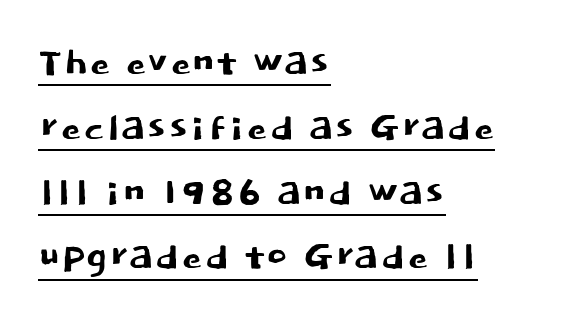
The typography opts for an upright posture over an oblique one. The face used here is proportionally spaced, like ordinary book or web type. What decoration does the sample have? An underline. Unlike a traditional serif, this face leaves its strokes unadorned.
